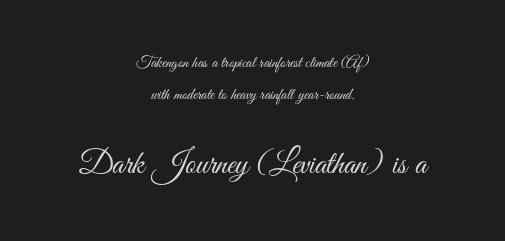
The image shows 33 px light, condensed sans-serif type; set centered, loose line spacing (2.02x), normal letter spacing, not underlined; the second (bottom) block is 2.06x larger; medium stroke contrast and a small x-height.
